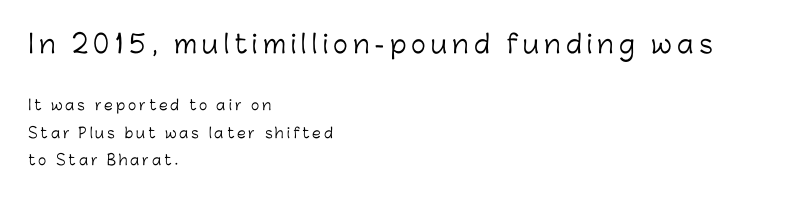
These lines stack with their left ends in a neat column. A bare baseline throughout the passage. Larger block? The one above; the one below is distinctly smaller. Letters have the restrained weight of plain body copy at most. Words appear elongated and porous because spacing is wide.
